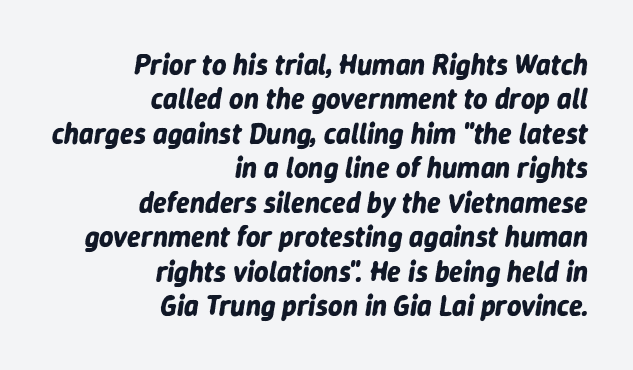
The paragraph shown leans on its right margin. Does the weight exceed regular? Yes, all the way to bold. Here the designer chose a conventional face with non-uniform glyph widths. This is oblique type, the kind used for emphasis or titles.
